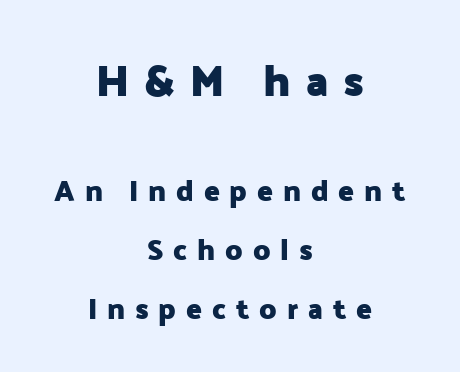
The image shows 44 px heavy sans-serif type, upright; set centered, loose line spacing (2.04x), unusually wide letter spacing (+0.34 em), not underlined; the first (top) block is 1.52x larger; low stroke contrast and a medium x-height.
